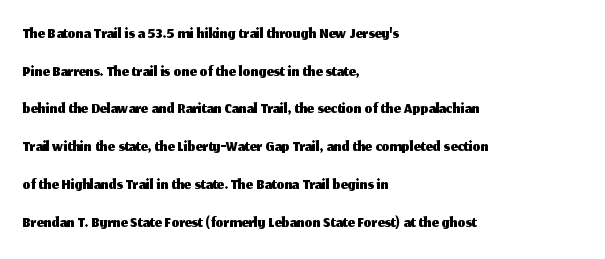
{"italic": "no", "underline": "no", "align": "left", "line_spacing": "normal", "line_spacing_ratio": 1.51, "letter_spacing": "normal", "letter_spacing_em": 0.0, "glyph_px": 25}
